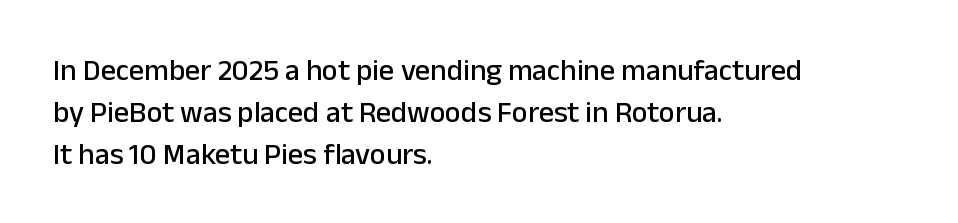
The image shows 30 px sans-serif type, upright; set left-aligned, normal line spacing (1.4x), normal letter spacing, not underlined; low stroke contrast and a medium x-height.
